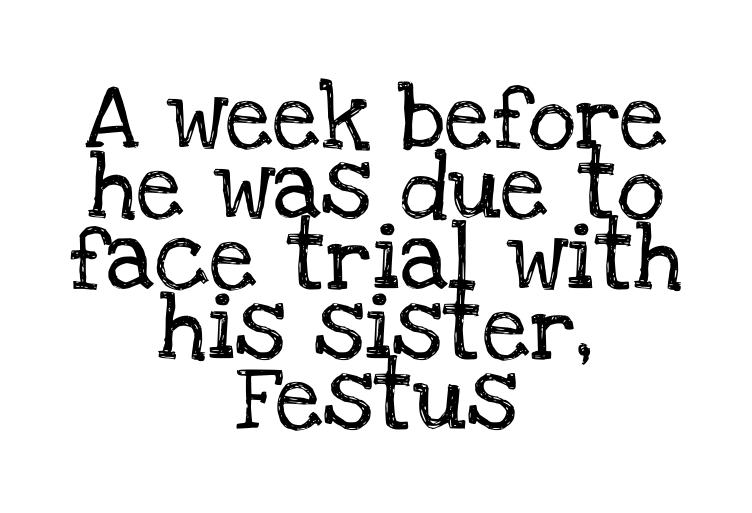
{"serif": "yes", "italic": "no", "width": "normal", "stroke_contrast": "low", "x_height": "large", "monospaced": "no", "underline": "no", "align": "center", "line_spacing": "tight", "line_spacing_ratio": 1.05, "letter_spacing": "normal", "letter_spacing_em": 0.0, "glyph_px": 67}
